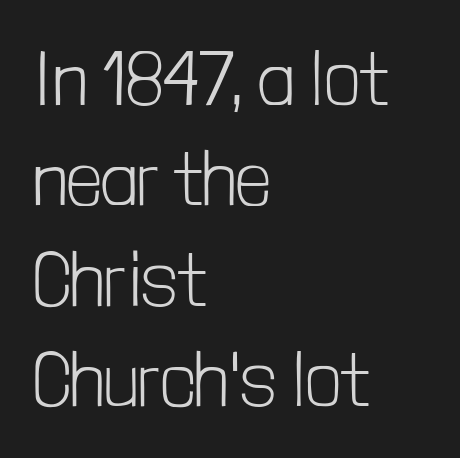
The lettering stays uniformly vertical, giving the passage a roman look. Honestly, there is no underline to notice here at all. Does extra space separate the letters? No, they use regular spacing. A typesetter would label this face a sans.
